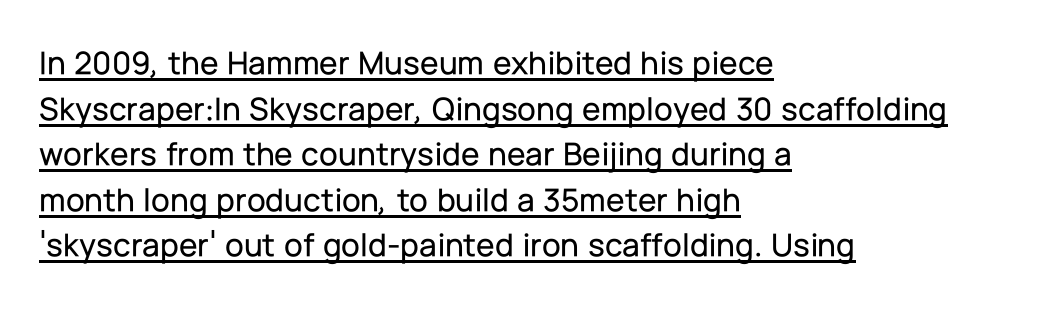
Q: Is the text italic (slanted)? A: No, it is upright.
Q: Is the typeface a serif or a sans-serif typeface? A: Sans-serif.
Q: Is the text underlined? A: Yes.
Q: How is the paragraph aligned? A: Left-aligned.
Q: Is the spacing between letters normal or unusually wide? A: Normal.
Q: Is the spacing between lines tight, normal or loose? A: Normal.
Q: Width (condensed, normal, or wide)? A: Normal.
Q: Stroke contrast? A: Low.
Q: x-height? A: Medium.
Q: Monospaced? A: No.
